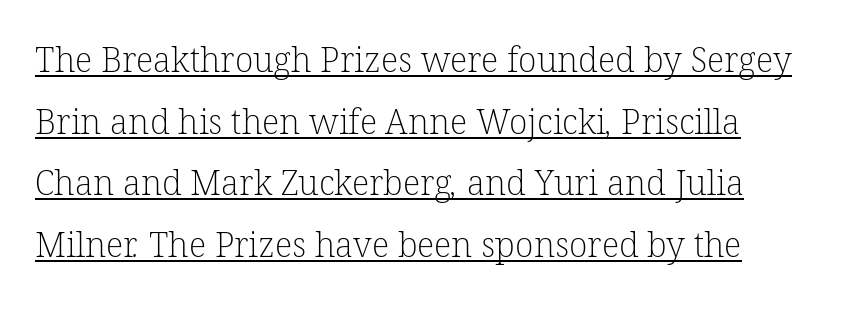
Where is the straight margin? On the left. Is the stroke heavy? The answer is a plain regular-or-lighter. Descenders here cross a horizontal rule under the line. Typographically, this falls in the serif category. You could not count columns in this text — the font is proportionally spaced. Glyph-to-glyph distance matches everyday printed text.
